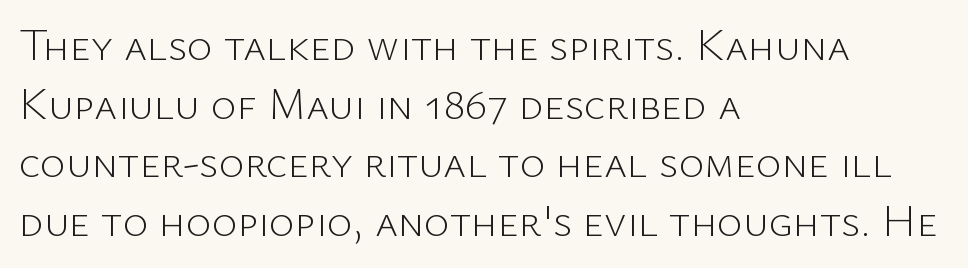
{"serif": "no", "italic": "no", "bold": "no", "weight": "light", "width": "normal", "stroke_contrast": "low", "x_height": "medium", "monospaced": "no", "underline": "no", "align": "left", "line_spacing": "normal", "line_spacing_ratio": 1.33, "letter_spacing": "normal", "letter_spacing_em": 0.0, "glyph_px": 44}
